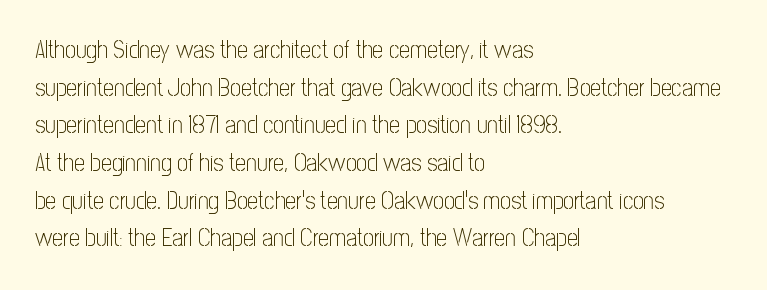
The setting favours the left margin, as ordinary paragraphs usually do. The face looks like a standard text weight, possibly lighter. Each row of text sits above clean, open space. Posture: straight, roman, zero tilt.
